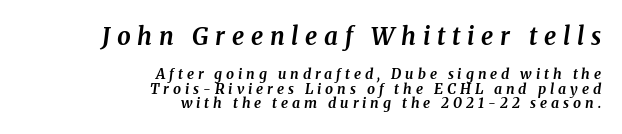
{"italic": "yes", "lean": "right", "slant_degrees": 8, "bold": "yes", "underline": "no", "align": "right", "line_spacing": "tight", "line_spacing_ratio": 1.04, "letter_spacing": "wide", "letter_spacing_em": 0.28, "larger_block": "first", "size_ratio": 1.71, "glyph_px": 24}
